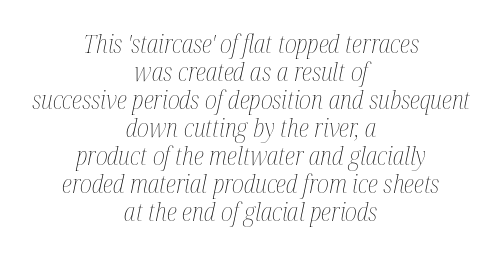
Weight: regular or lighter. Short note: letters normally spaced. Whoever set this chose condensed vertical rhythm over breathing room. The passage shown is not underscored anywhere. You can tell it's italic because the verticals aren't actually vertical.
